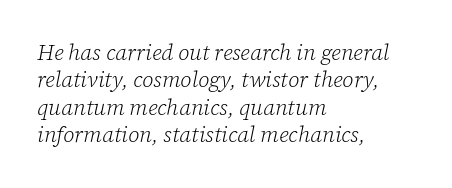
The image shows 22 px text type, italic (leaning right); set left-aligned, normal line spacing (1.25x), normal letter spacing, not underlined.
